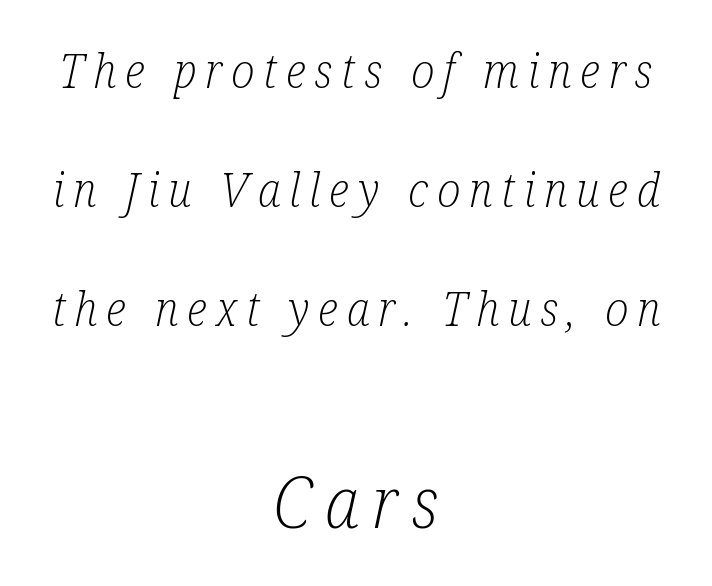
{"serif": "yes", "italic": "yes", "lean": "right", "slant_degrees": 12, "bold": "no", "weight": "light", "width": "condensed", "stroke_contrast": "low", "x_height": "medium", "monospaced": "no", "underline": "no", "align": "center", "line_spacing": "loose", "line_spacing_ratio": 2.48, "larger_block": "second", "size_ratio": 1.5, "glyph_px": 72}
